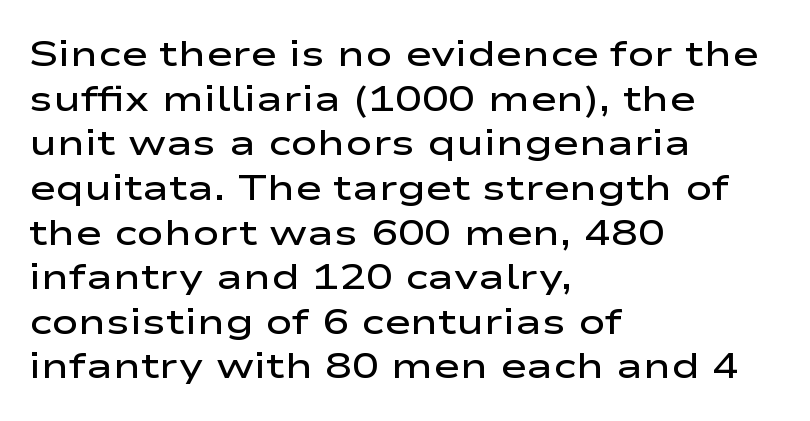
What kind of face is this? One without serifs — a sans. A student would call this left alignment; a typographer would say flush left, rag right. Notice the strokes are somewhat thickened but not fully heavy: this is a semibold. Tall strokes in this sample are plumb rather than angled.
